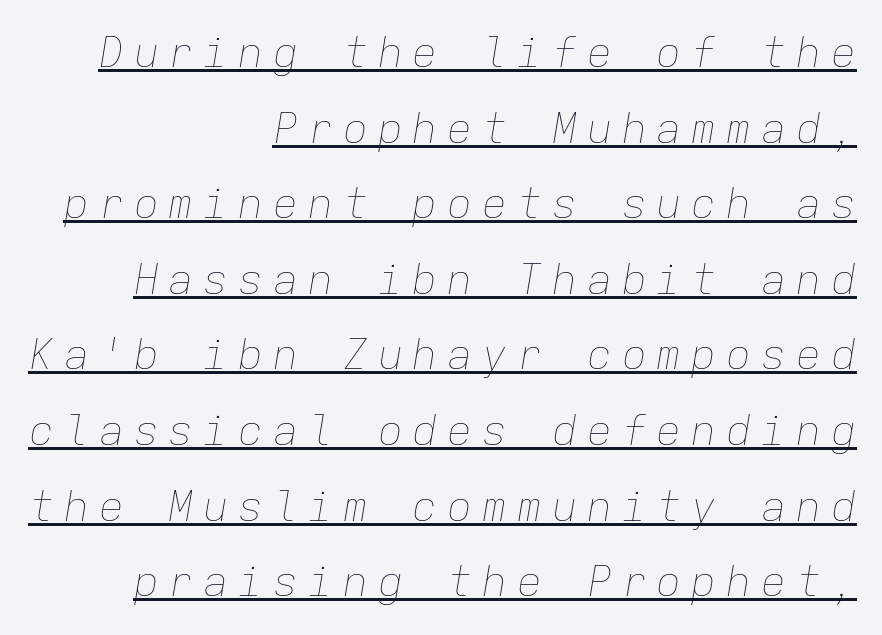
{"italic": "yes", "lean": "right", "slant_degrees": 9, "bold": "no", "weight": "thin", "width": "normal", "stroke_contrast": "low", "x_height": "medium", "monospaced": "yes", "underline": "yes", "align": "right", "line_spacing_ratio": 1.8, "letter_spacing": "wide", "letter_spacing_em": 0.23, "glyph_px": 42}
